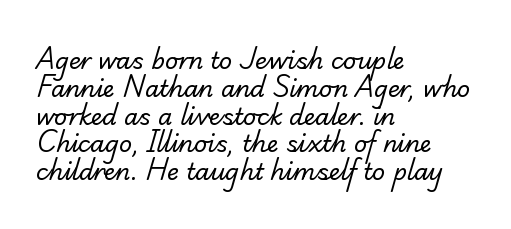
The image shows 23 px text type; set left-aligned, line spacing 1.21x, normal letter spacing, not underlined.
